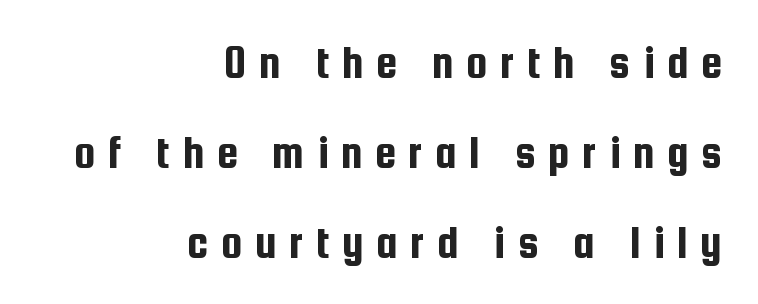
{"serif": "no", "italic": "no", "width": "condensed", "stroke_contrast": "low", "x_height": "medium", "monospaced": "no", "underline": "no", "align": "right", "line_spacing_ratio": 1.87, "letter_spacing": "wide", "letter_spacing_em": 0.26, "glyph_px": 48}
